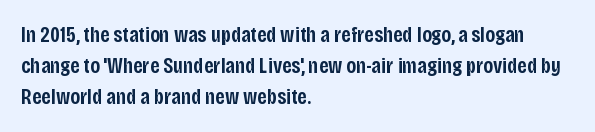
Does extra space separate the letters? No, they use regular spacing. Italic? Not at all — the glyphs are vertical. Notice how the passage keeps a crisp vertical edge on the left only. In terms of leading, this rendering sits right in the middle.
